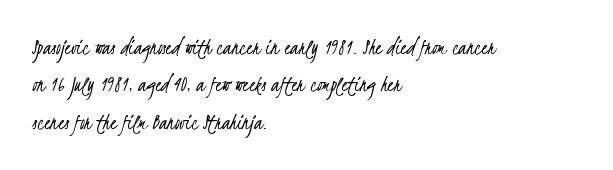
Q: Is the text bold? A: No.
Q: Is the text underlined? A: No.
Q: How is the paragraph aligned? A: Left-aligned.
Q: Is the spacing between letters normal or unusually wide? A: Normal.
Q: Is the spacing between lines tight, normal or loose? A: Normal.
